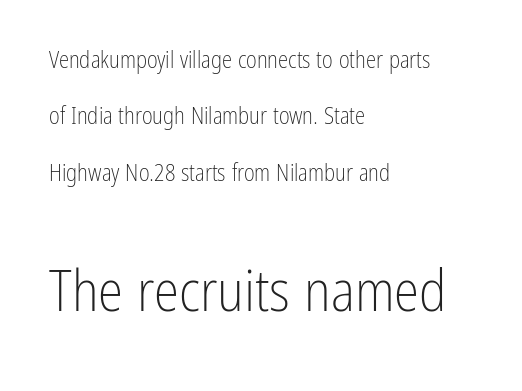
The string is rendered with underlining switched off. In this sample the second text group is rendered at the bigger scale. Summary of vertical rhythm: relaxed, with wide interline spacing. There is no visible air inserted between adjacent glyphs. Is the block centered? No — it sits flush against the left margin.
